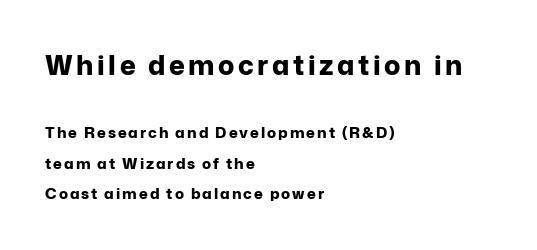
{"italic": "no", "bold": "yes", "underline": "no", "align": "left", "line_spacing": "loose", "line_spacing_ratio": 2.03, "larger_block": "first", "size_ratio": 1.8, "glyph_px": 27}
